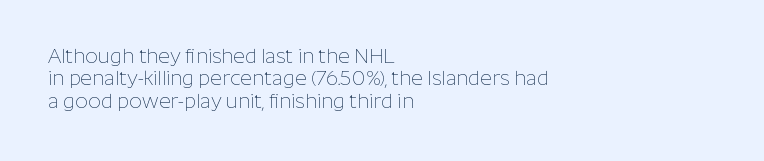
Q: Is the text bold? A: No.
Q: Is the text italic (slanted)? A: No, it is upright.
Q: Is the text underlined? A: No.
Q: How is the paragraph aligned? A: Left-aligned.
Q: Is the spacing between letters normal or unusually wide? A: Normal.
Q: Is the spacing between lines tight, normal or loose? A: Tight.
